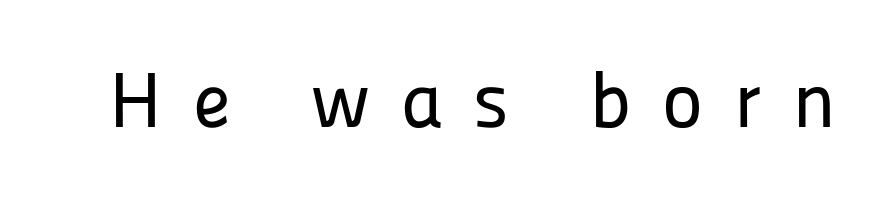
The image shows 78 px sans-serif type, upright; set unusually wide letter spacing (+0.39 em), not underlined; low stroke contrast and a medium x-height.
